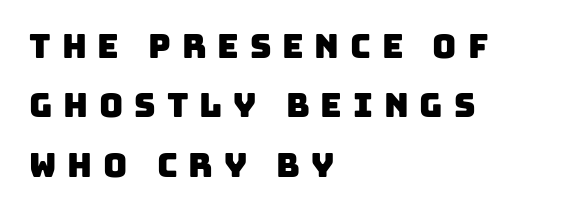
Q: Is the typeface a serif or a sans-serif typeface? A: Sans-serif.
Q: Is the text underlined? A: No.
Q: How is the paragraph aligned? A: Left-aligned.
Q: Is the spacing between letters normal or unusually wide? A: Unusually wide.
Q: Width (condensed, normal, or wide)? A: Normal.
Q: Stroke contrast? A: Low.
Q: x-height? A: Large.
Q: Monospaced? A: No.
